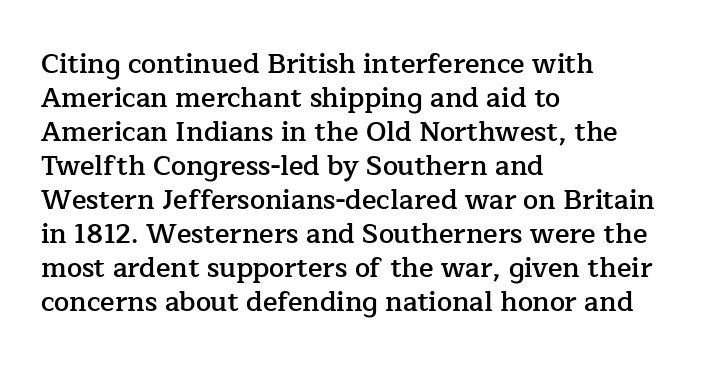
The type sits square on the baseline with zero lean. A clean baseline with only descenders dipping below it. This sample is left-justified, so line endings fall wherever the words run out. Characters follow at the spacing the type designer built in. The font is running at a semibold setting, under full bold. This block has exactly the height ordinary leading produces.
